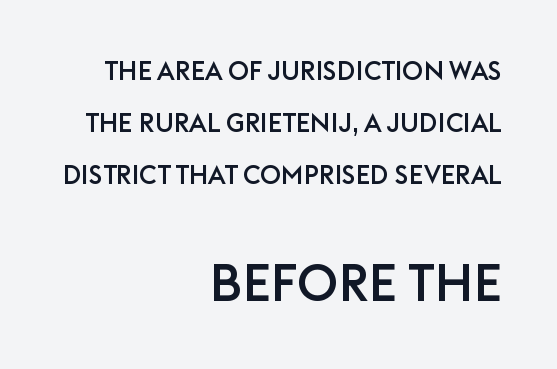
Q: Is the text italic (slanted)? A: No, it is upright.
Q: Is the typeface a serif or a sans-serif typeface? A: Sans-serif.
Q: Is the text underlined? A: No.
Q: How is the paragraph aligned? A: Right-aligned.
Q: Is the spacing between letters normal or unusually wide? A: Normal.
Q: Is the spacing between lines tight, normal or loose? A: Loose.
Q: Which block of text is set in a larger size, the first (top) or the second (bottom)? A: The second (bottom) one.
Q: Width (condensed, normal, or wide)? A: Normal.
Q: Stroke contrast? A: Low.
Q: x-height? A: Large.
Q: Monospaced? A: No.
